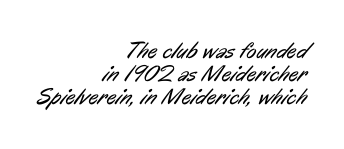
The image shows 23 px text type; set right-aligned, tight line spacing (1.01x), normal letter spacing, not underlined.
